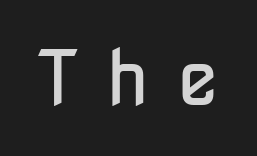
The image shows 76 px regular-weight, condensed sans-serif type, upright; set unusually wide letter spacing (+0.36 em), not underlined; low stroke contrast and a medium x-height.
